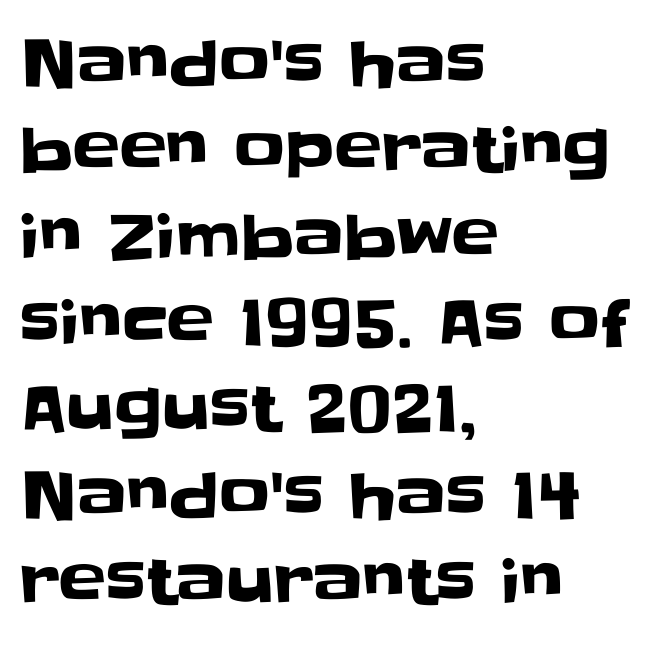
Q: Is the text italic (slanted)? A: No, it is upright.
Q: Is the typeface a serif or a sans-serif typeface? A: Sans-serif.
Q: Is the text underlined? A: No.
Q: How is the paragraph aligned? A: Left-aligned.
Q: Is the spacing between letters normal or unusually wide? A: Normal.
Q: Is the spacing between lines tight, normal or loose? A: Normal.
Q: Width (condensed, normal, or wide)? A: Normal.
Q: Stroke contrast? A: Low.
Q: x-height? A: Large.
Q: Monospaced? A: No.
